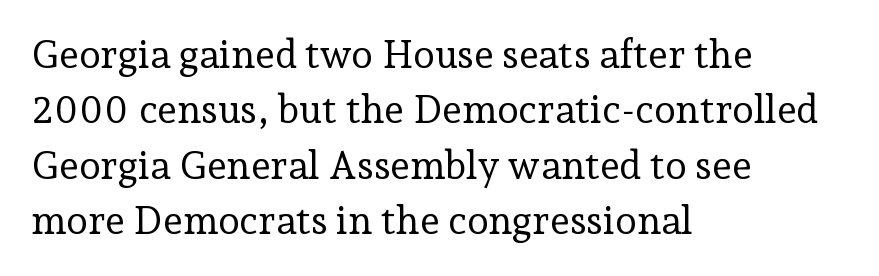
{"serif": "yes", "italic": "no", "bold": "no", "weight": "regular", "width": "normal", "stroke_contrast": "low", "x_height": "medium", "monospaced": "no", "underline": "no", "align": "left", "line_spacing": "normal", "line_spacing_ratio": 1.42, "letter_spacing": "normal", "letter_spacing_em": 0.0, "glyph_px": 39}
